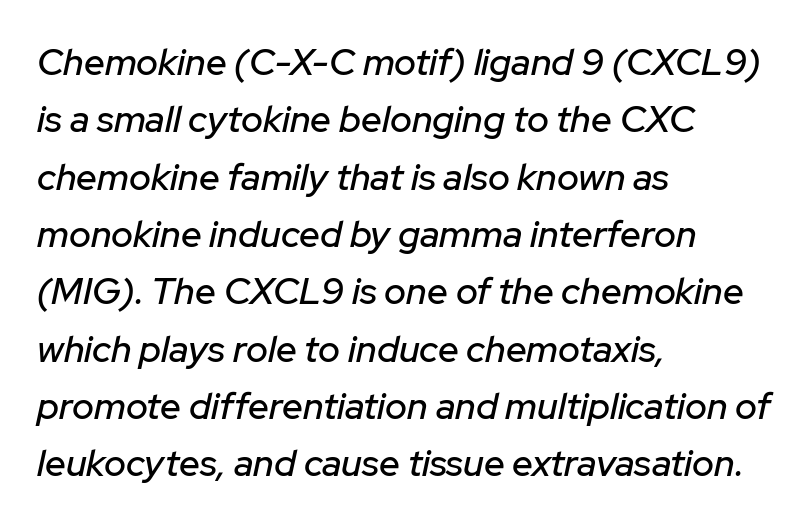
Q: Is the text italic (slanted)? A: Yes, it leans right by about 12 degrees.
Q: Is the text underlined? A: No.
Q: How is the paragraph aligned? A: Left-aligned.
Q: Is the spacing between letters normal or unusually wide? A: Normal.
Q: Is the spacing between lines tight, normal or loose? A: Normal.
Q: Width (condensed, normal, or wide)? A: Normal.
Q: Stroke contrast? A: Low.
Q: x-height? A: Medium.
Q: Monospaced? A: No.
